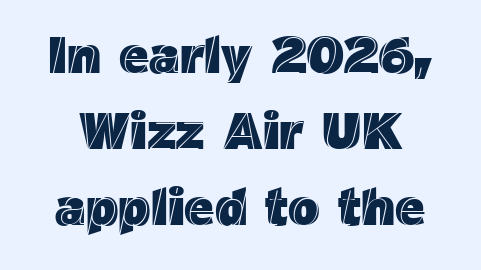
{"italic": "no", "width": "normal", "x_height": "medium", "monospaced": "no", "underline": "no", "line_spacing": "normal", "line_spacing_ratio": 1.46, "letter_spacing": "normal", "letter_spacing_em": 0.0, "glyph_px": 52}
